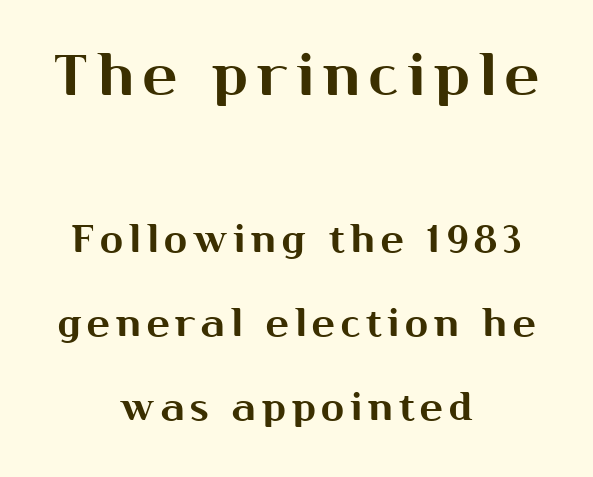
The image shows 57 px sans-serif type, upright; set centered, loose line spacing (2.21x), not underlined; the first (top) block is 1.5x larger; medium stroke contrast and a medium x-height.
